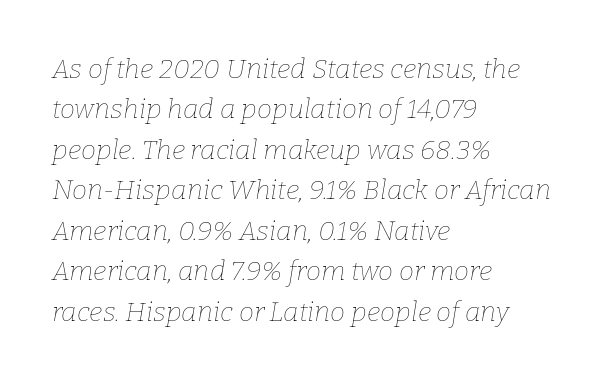
Q: Is the text bold? A: No.
Q: Is the text italic (slanted)? A: Yes, it leans right by about 9 degrees.
Q: Is the text underlined? A: No.
Q: How is the paragraph aligned? A: Left-aligned.
Q: Is the spacing between letters normal or unusually wide? A: Normal.
Q: Is the spacing between lines tight, normal or loose? A: Normal.
